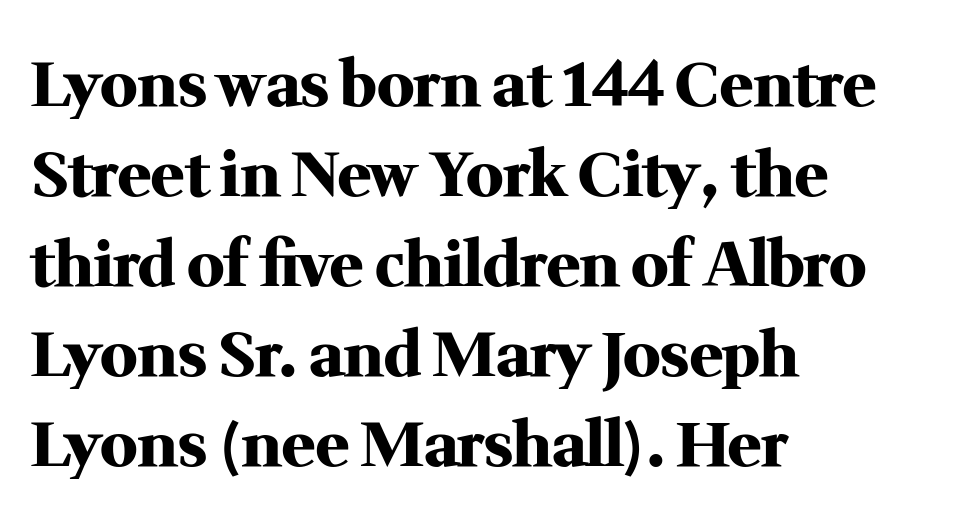
{"serif": "yes", "italic": "no", "bold": "yes", "weight": "heavy", "width": "normal", "stroke_contrast": "medium", "x_height": "medium", "monospaced": "no", "underline": "no", "align": "left", "line_spacing": "normal", "line_spacing_ratio": 1.45, "letter_spacing": "normal", "letter_spacing_em": 0.0, "glyph_px": 62}
